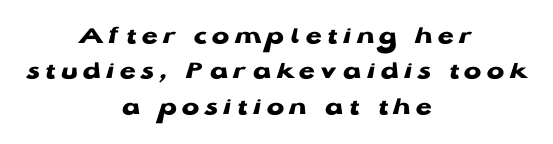
The image shows 26 px bold type, upright; set centered, normal line spacing (1.36x), unusually wide letter spacing (+0.21 em), not underlined.
